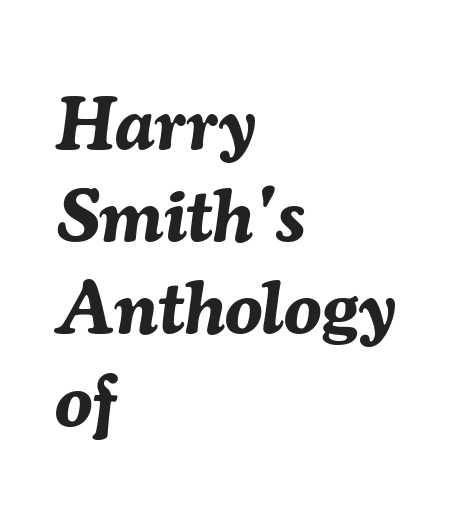
Q: Is the text bold? A: Yes.
Q: Is the text italic (slanted)? A: Yes, it leans right by about 7 degrees.
Q: Is the text underlined? A: No.
Q: How is the paragraph aligned? A: Left-aligned.
Q: Is the spacing between letters normal or unusually wide? A: Normal.
Q: Width (condensed, normal, or wide)? A: Normal.
Q: Stroke contrast? A: Medium.
Q: x-height? A: Medium.
Q: Monospaced? A: No.
